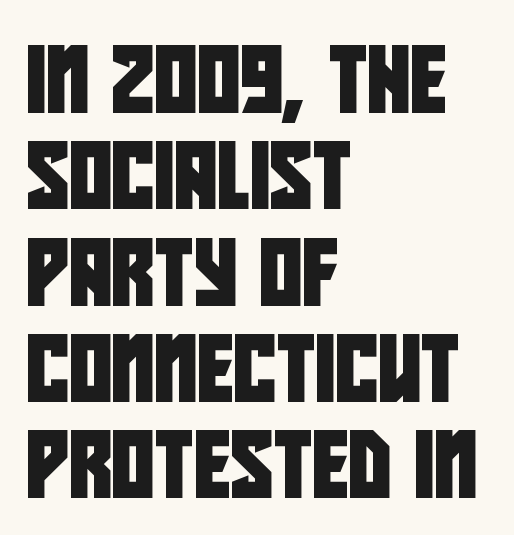
{"serif": "no", "width": "condensed", "stroke_contrast": "low", "x_height": "large", "monospaced": "no", "underline": "no", "align": "left", "line_spacing": "normal", "line_spacing_ratio": 1.46, "letter_spacing": "normal", "letter_spacing_em": 0.0, "glyph_px": 66}
